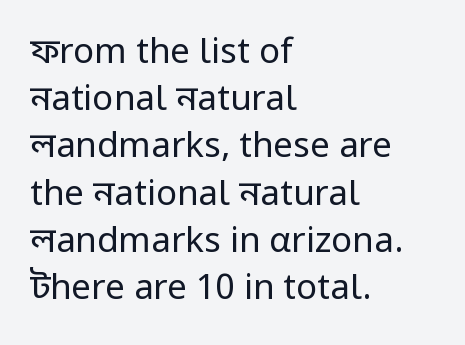
Q: Is the text bold? A: No.
Q: Is the text italic (slanted)? A: No, it is upright.
Q: Is the typeface a serif or a sans-serif typeface? A: Sans-serif.
Q: Is the text underlined? A: No.
Q: How is the paragraph aligned? A: Left-aligned.
Q: Is the spacing between letters normal or unusually wide? A: Normal.
Q: Is the spacing between lines tight, normal or loose? A: Normal.
Q: Width (condensed, normal, or wide)? A: Normal.
Q: Stroke contrast? A: Low.
Q: x-height? A: Medium.
Q: Monospaced? A: No.
